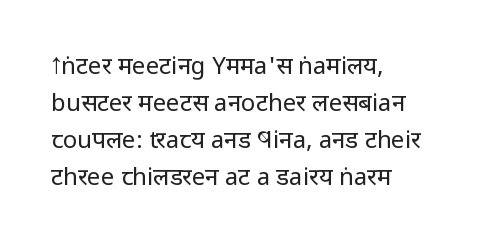
The image shows 24 px text type, upright; set left-aligned, normal line spacing (1.54x), normal letter spacing, not underlined.
